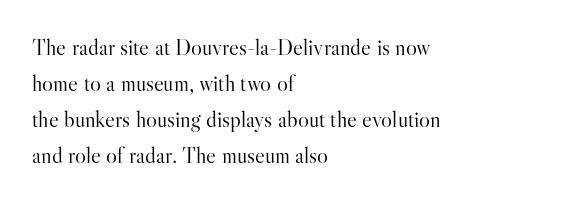
The image shows 23 px text type, upright; set left-aligned, normal line spacing (1.57x), normal letter spacing, not underlined.
